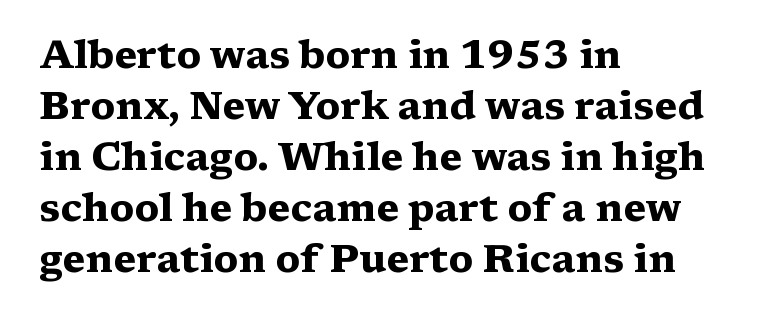
{"serif": "yes", "italic": "no", "bold": "yes", "weight": "heavy", "width": "wide", "stroke_contrast": "medium", "x_height": "medium", "monospaced": "no", "underline": "no", "align": "left", "line_spacing": "normal", "line_spacing_ratio": 1.31, "letter_spacing": "normal", "letter_spacing_em": 0.0, "glyph_px": 39}
